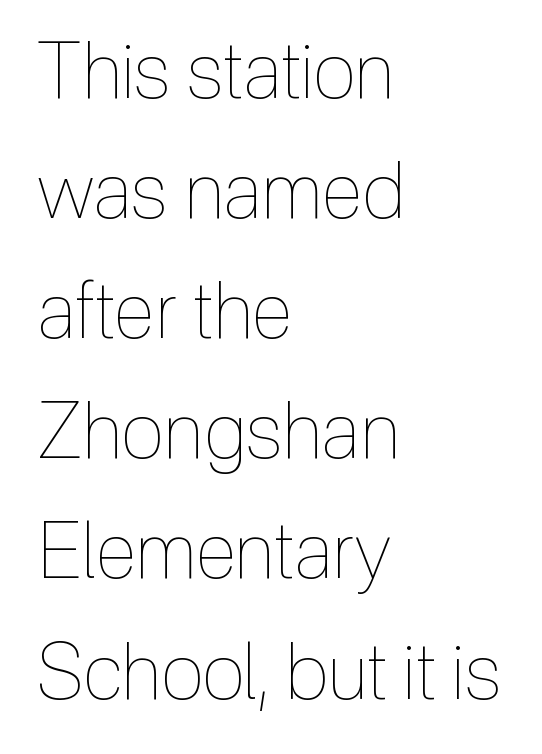
{"italic": "no", "bold": "no", "weight": "thin", "width": "condensed", "x_height": "medium", "monospaced": "no", "underline": "no", "align": "left", "line_spacing": "normal", "line_spacing_ratio": 1.54, "letter_spacing": "normal", "letter_spacing_em": 0.0, "glyph_px": 78}
